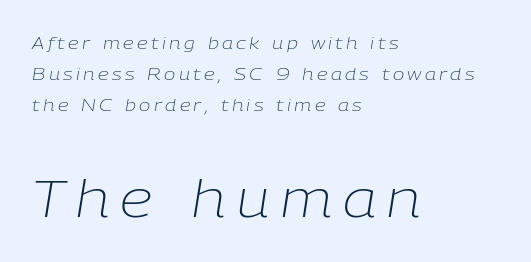
Q: Is the text bold? A: No.
Q: Is the text italic (slanted)? A: Yes, it leans right by about 9 degrees.
Q: Is the text underlined? A: No.
Q: How is the paragraph aligned? A: Left-aligned.
Q: Is the spacing between letters normal or unusually wide? A: Unusually wide.
Q: Which block of text is set in a larger size, the first (top) or the second (bottom)? A: The second (bottom) one.
Q: Width (condensed, normal, or wide)? A: Normal.
Q: Stroke contrast? A: Low.
Q: x-height? A: Medium.
Q: Monospaced? A: No.
